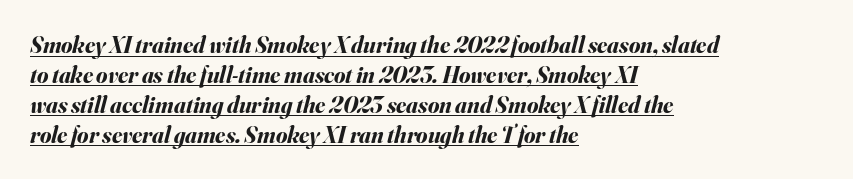
Emphasis-style slanted type is in use. Casual observation: everything's shoved over to the left. Underlined type. The sample has been set heavy, in full bold. These lines keep a tight, regular rhythm from letter to letter.
